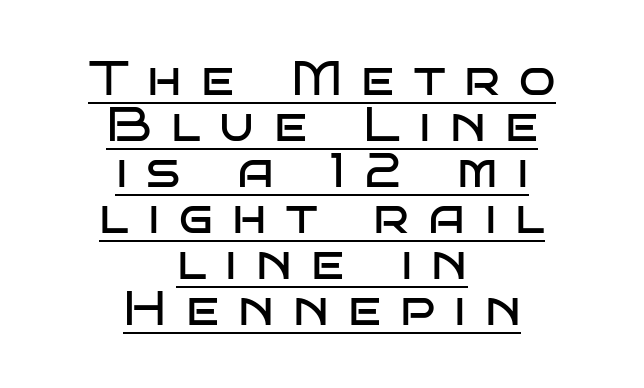
This sample uses an upright cut, with every glyph sitting square on the baseline. Examine the stroke ends and you'll find no serifs. The font sits on the lighter half of the weight spectrum, regular included. One-word summary of the alignment: center. These lines huddle together more closely than default settings would place them.
